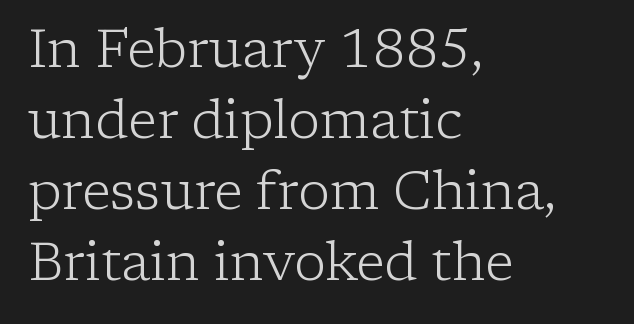
Q: Is the text bold? A: No.
Q: Is the text italic (slanted)? A: No, it is upright.
Q: Is the typeface a serif or a sans-serif typeface? A: Serif.
Q: Is the text underlined? A: No.
Q: How is the paragraph aligned? A: Left-aligned.
Q: Is the spacing between letters normal or unusually wide? A: Normal.
Q: Is the spacing between lines tight, normal or loose? A: Normal.
Q: Width (condensed, normal, or wide)? A: Normal.
Q: Stroke contrast? A: Low.
Q: x-height? A: Medium.
Q: Monospaced? A: No.
